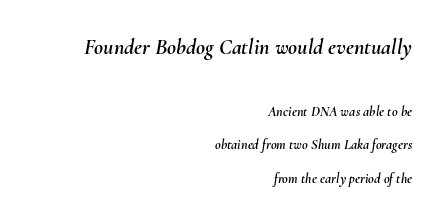
{"italic": "yes", "lean": "right", "slant_degrees": 10, "underline": "no", "align": "right", "line_spacing": "loose", "line_spacing_ratio": 2.38, "letter_spacing": "normal", "letter_spacing_em": 0.0, "larger_block": "first", "size_ratio": 1.57, "glyph_px": 22}
